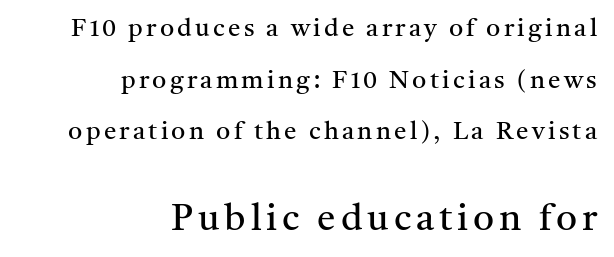
Q: Is the text bold? A: No.
Q: Is the text italic (slanted)? A: No, it is upright.
Q: Is the typeface a serif or a sans-serif typeface? A: Serif.
Q: Is the text underlined? A: No.
Q: How is the paragraph aligned? A: Right-aligned.
Q: Is the spacing between lines tight, normal or loose? A: Loose.
Q: Which block of text is set in a larger size, the first (top) or the second (bottom)? A: The second (bottom) one.
Q: Width (condensed, normal, or wide)? A: Normal.
Q: Stroke contrast? A: Medium.
Q: x-height? A: Medium.
Q: Monospaced? A: No.
